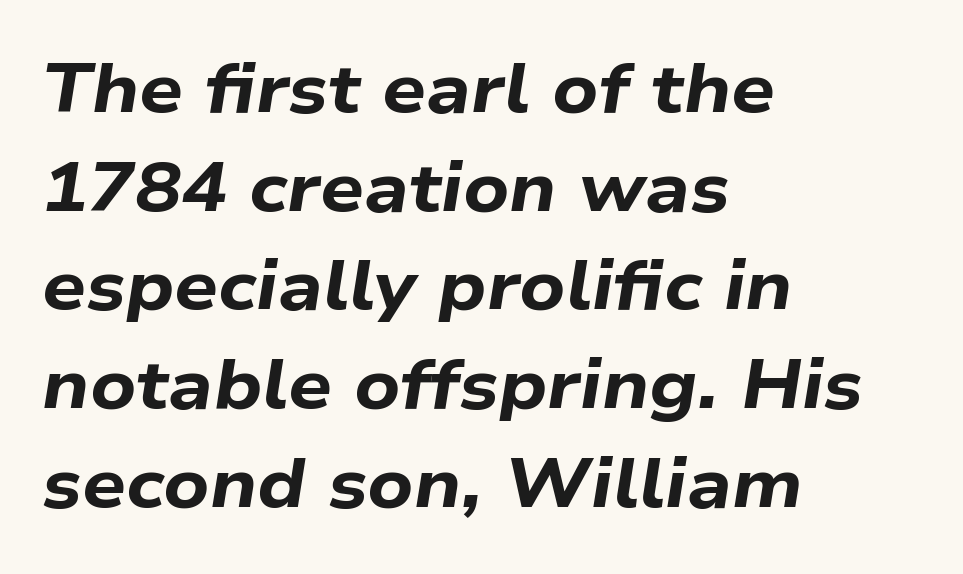
Q: Is the text bold? A: Yes.
Q: Is the text italic (slanted)? A: Yes, it leans right by about 9 degrees.
Q: Is the text underlined? A: No.
Q: How is the paragraph aligned? A: Left-aligned.
Q: Is the spacing between letters normal or unusually wide? A: Normal.
Q: Is the spacing between lines tight, normal or loose? A: Normal.
Q: Width (condensed, normal, or wide)? A: Wide.
Q: Stroke contrast? A: Low.
Q: x-height? A: Medium.
Q: Monospaced? A: No.
